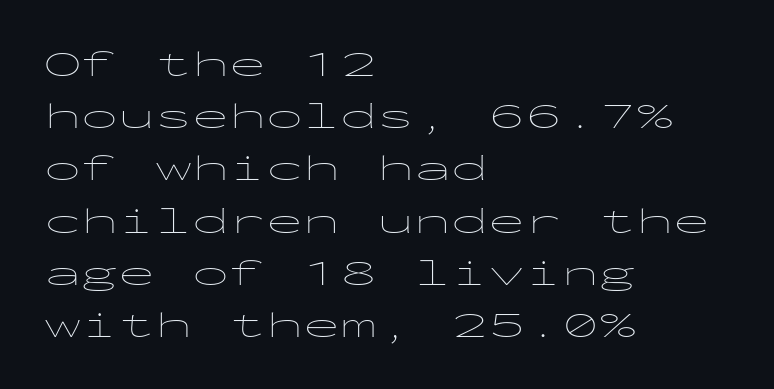
The image shows 37 px thin, wide sans-serif type, upright, monospaced; set left-aligned, normal line spacing (1.41x), normal letter spacing, not underlined; low stroke contrast and a medium x-height.
